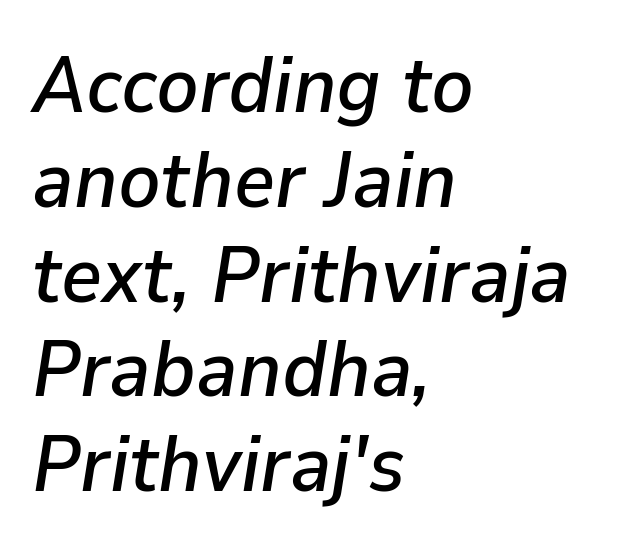
{"italic": "yes", "lean": "right", "slant_degrees": 9, "width": "normal", "stroke_contrast": "low", "x_height": "medium", "monospaced": "no", "underline": "no", "align": "left", "line_spacing_ratio": 1.2, "letter_spacing": "normal", "letter_spacing_em": 0.0, "glyph_px": 79}
